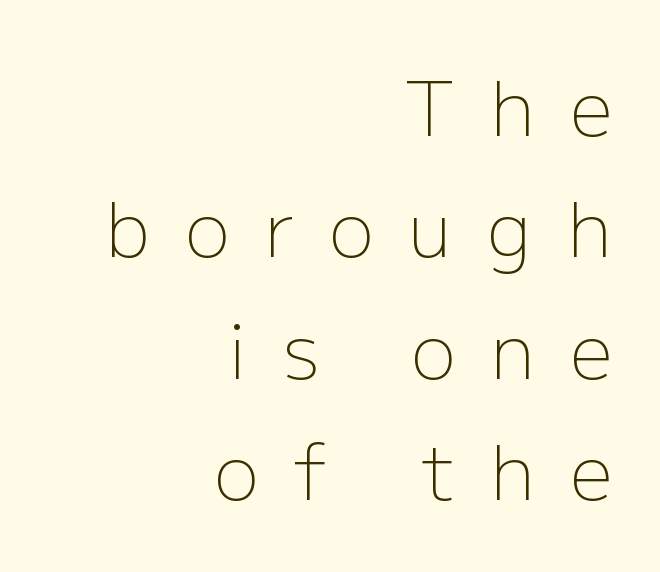
The image shows 75 px light sans-serif type, upright; set right-aligned, normal line spacing (1.62x), unusually wide letter spacing (+0.47 em), not underlined; low stroke contrast and a medium x-height.
